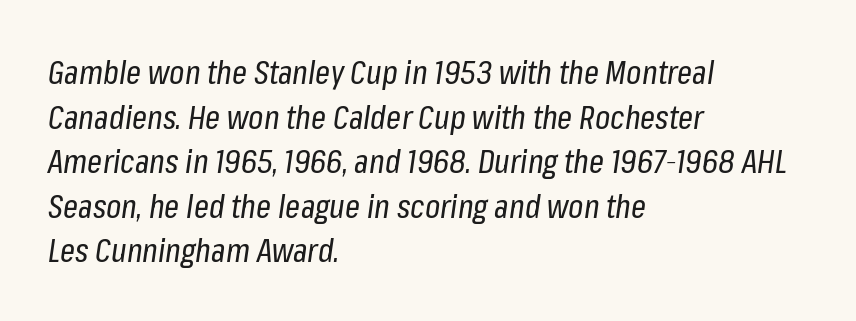
The image shows 33 px regular-weight, condensed type, italic (leaning right); set left-aligned, normal line spacing (1.35x), normal letter spacing, not underlined; low stroke contrast and a medium x-height.
